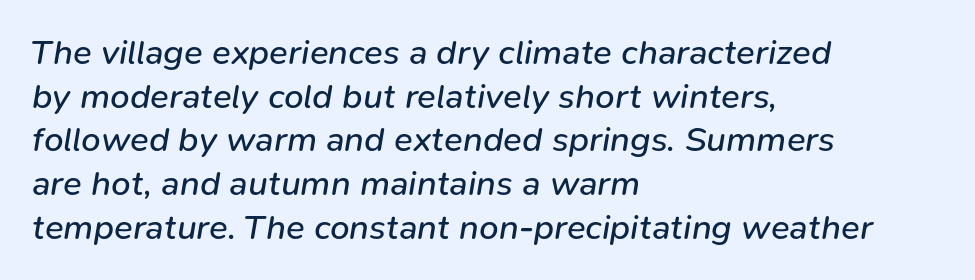
Q: Is the text bold? A: No.
Q: Is the text italic (slanted)? A: Yes, it leans right by about 9 degrees.
Q: Is the text underlined? A: No.
Q: How is the paragraph aligned? A: Left-aligned.
Q: Is the spacing between letters normal or unusually wide? A: Normal.
Q: Is the spacing between lines tight, normal or loose? A: Normal.
Q: Width (condensed, normal, or wide)? A: Normal.
Q: Stroke contrast? A: Low.
Q: x-height? A: Medium.
Q: Monospaced? A: No.
